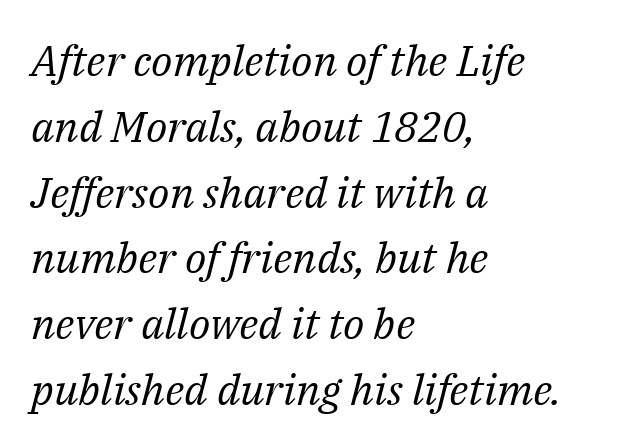
The image shows 43 px regular-weight serif type, italic (leaning right); set left-aligned, normal line spacing (1.53x), normal letter spacing, not underlined; medium stroke contrast and a medium x-height.
